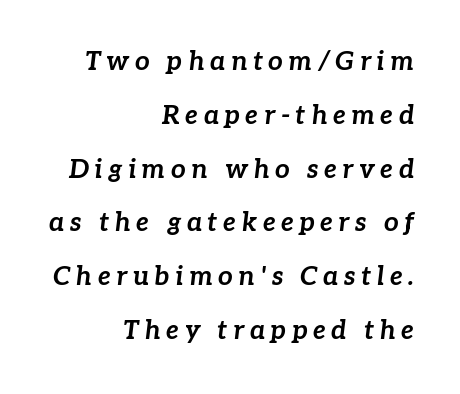
The image shows 26 px bold type, italic (leaning right); set right-aligned, loose line spacing (2.07x), unusually wide letter spacing (+0.21 em), not underlined.
